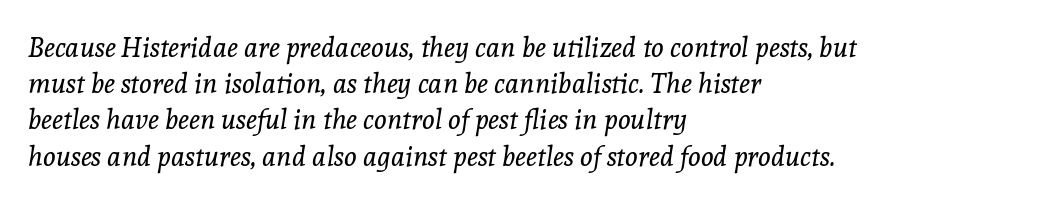
The image shows 27 px text type, italic (leaning right); set left-aligned, normal line spacing (1.34x), normal letter spacing, not underlined.
